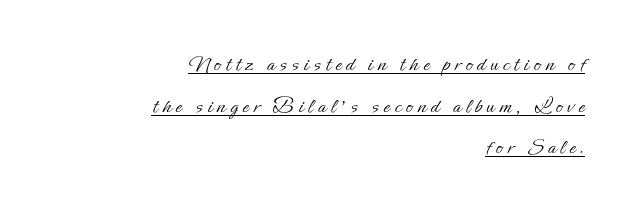
Is the stroke heavy? The answer is a plain regular-or-lighter. Spacing between characters has been opened up far beyond the box default. This rendering uses right alignment, leaving the left contour irregular. The sample's only ornament is a line tracing under the words.
